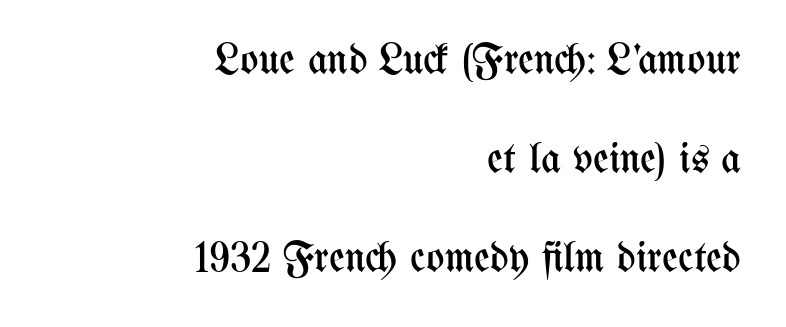
There is no visible air inserted between adjacent glyphs. This is the regular roman posture of the typeface. Teacher's note: observe the even right margin — that is flush-right alignment. Here the designer chose a conventional face with non-uniform glyph widths.
